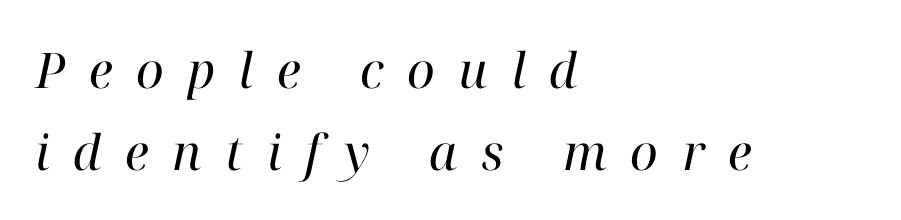
Bold? No — there's no thickening of the strokes. This sample uses a serif face. The rag falls on the right side of this text block. Loose tracking; the words dissolve into strings of separated letters. If you measured baseline to baseline, you'd find a middling distance. Clear beneath every line of the passage.
